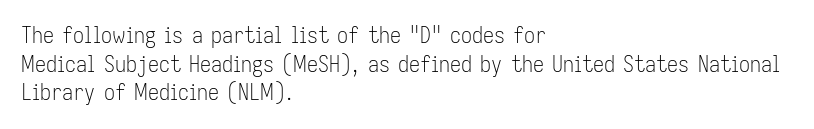
Q: Is the text bold? A: No.
Q: Is the text italic (slanted)? A: No, it is upright.
Q: Is the text underlined? A: No.
Q: How is the paragraph aligned? A: Left-aligned.
Q: Is the spacing between letters normal or unusually wide? A: Normal.
Q: Is the spacing between lines tight, normal or loose? A: Normal.
